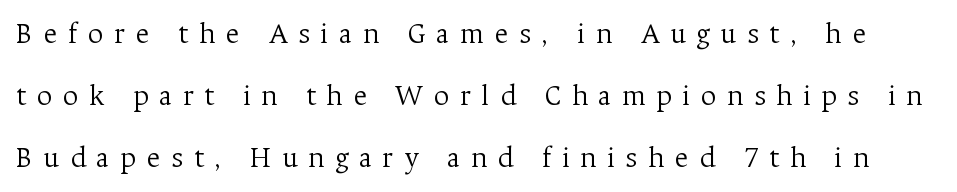
The image shows 30 px light serif type, upright; set loose line spacing (2.06x), unusually wide letter spacing (+0.35 em), not underlined; medium stroke contrast and a medium x-height.
